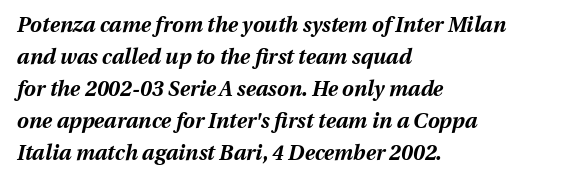
The image shows 21 px bold type, italic (leaning right); set left-aligned, normal line spacing (1.52x), normal letter spacing, not underlined.
